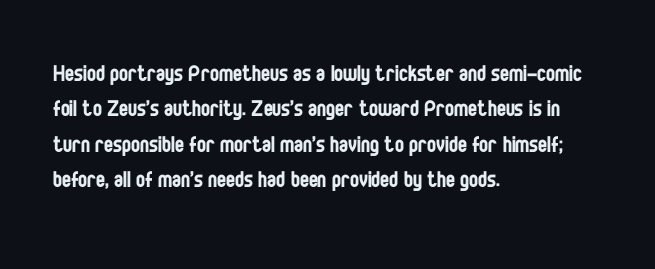
The image shows 27 px text type, upright; set left-aligned, normal line spacing (1.31x), normal letter spacing, not underlined.
